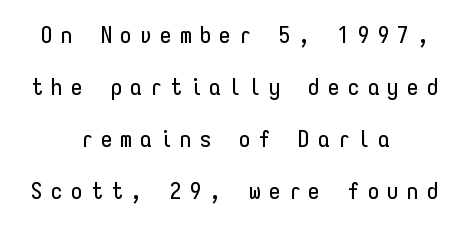
Italic: no, the glyphs are upright roman. This sample uses expanded letter spacing, leaving extra air between glyphs. Decoration check: the copy has no underline. The rendering uses a large line-height, opening up the rows. The paragraph shown floats in the horizontal middle.
